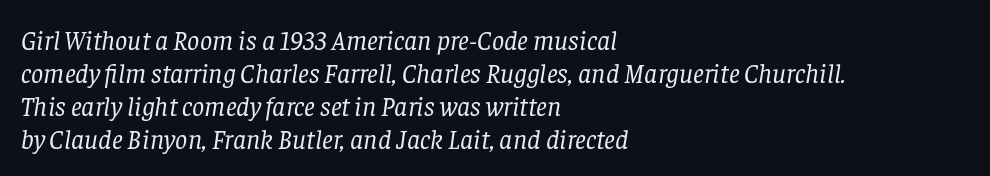
Q: Is the text bold? A: No.
Q: Is the text italic (slanted)? A: Yes, it leans right by about 8 degrees.
Q: Is the text underlined? A: No.
Q: How is the paragraph aligned? A: Left-aligned.
Q: Is the spacing between letters normal or unusually wide? A: Normal.
